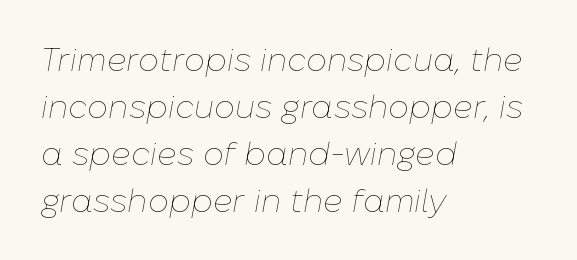
{"italic": "yes", "lean": "right", "slant_degrees": 10, "bold": "no", "weight": "thin", "width": "normal", "stroke_contrast": "low", "x_height": "medium", "monospaced": "no", "underline": "no", "align": "left", "line_spacing": "normal", "line_spacing_ratio": 1.42, "letter_spacing": "normal", "letter_spacing_em": 0.0, "glyph_px": 33}
